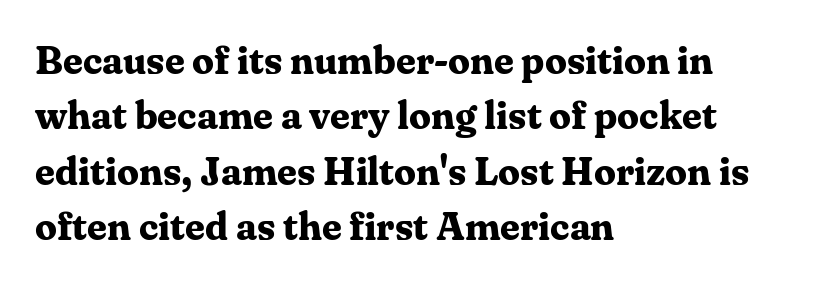
These lines are set flush left with a ragged right edge. A clean baseline with only descenders dipping below it. Tall strokes in this sample are plumb rather than angled. Honestly, the row spacing looks completely unremarkable. Varying glyph widths throughout — classic text-font behaviour.
